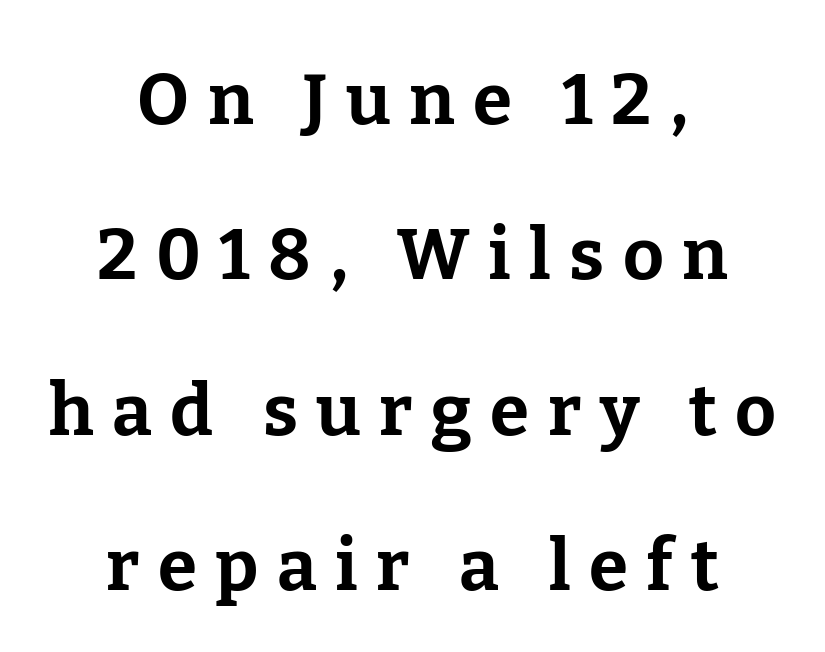
{"serif": "yes", "italic": "no", "bold": "yes", "weight": "bold", "width": "normal", "stroke_contrast": "low", "x_height": "medium", "monospaced": "no", "underline": "no", "align": "center", "line_spacing": "loose", "line_spacing_ratio": 2.19, "letter_spacing": "wide", "letter_spacing_em": 0.26, "glyph_px": 71}
